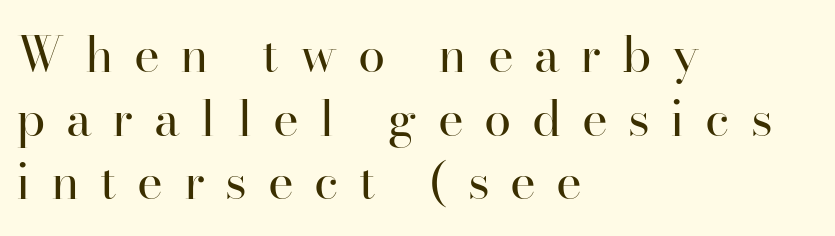
{"serif": "yes", "italic": "no", "bold": "no", "weight": "regular", "width": "normal", "stroke_contrast": "high", "x_height": "small", "monospaced": "no", "underline": "no", "align": "left", "line_spacing": "normal", "line_spacing_ratio": 1.3, "letter_spacing": "wide", "letter_spacing_em": 0.42, "glyph_px": 49}
